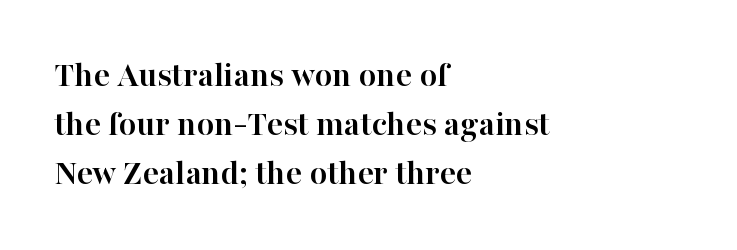
The image shows 36 px semibold serif type, upright; set left-aligned, normal line spacing (1.36x), normal letter spacing, not underlined; high stroke contrast and a medium x-height.
